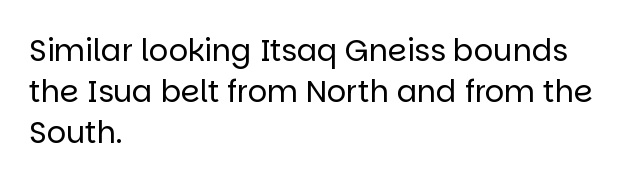
{"serif": "no", "italic": "no", "bold": "no", "weight": "regular", "width": "normal", "stroke_contrast": "low", "x_height": "large", "monospaced": "no", "underline": "no", "align": "left", "line_spacing": "normal", "line_spacing_ratio": 1.36, "letter_spacing": "normal", "letter_spacing_em": 0.0, "glyph_px": 30}
